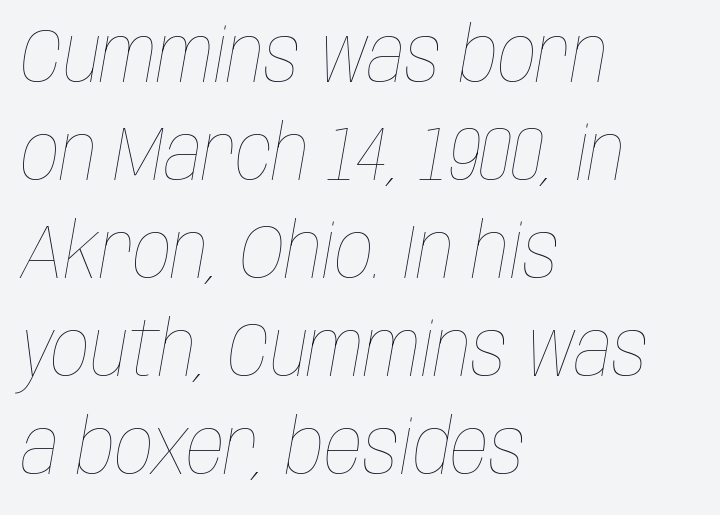
{"italic": "yes", "lean": "right", "slant_degrees": 10, "bold": "no", "weight": "thin", "width": "condensed", "stroke_contrast": "low", "x_height": "large", "monospaced": "no", "underline": "no", "align": "left", "line_spacing": "normal", "line_spacing_ratio": 1.29, "letter_spacing": "normal", "letter_spacing_em": 0.0, "glyph_px": 76}
